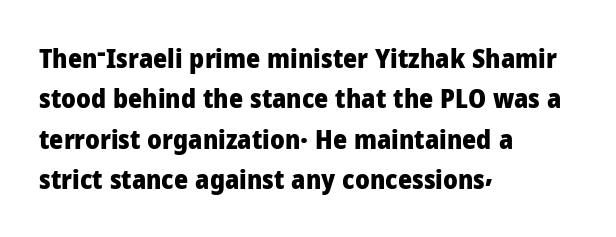
{"italic": "no", "bold": "yes", "underline": "no", "align": "left", "line_spacing": "normal", "line_spacing_ratio": 1.5, "letter_spacing": "normal", "letter_spacing_em": 0.0, "glyph_px": 27}
